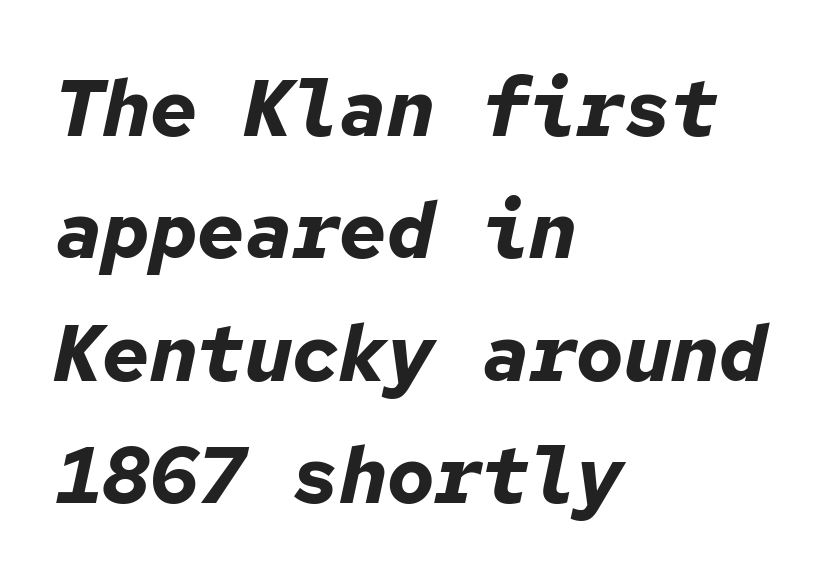
The image shows 79 px bold type, italic (leaning right), monospaced; set left-aligned, normal line spacing (1.55x), normal letter spacing, not underlined; low stroke contrast and a medium x-height.
